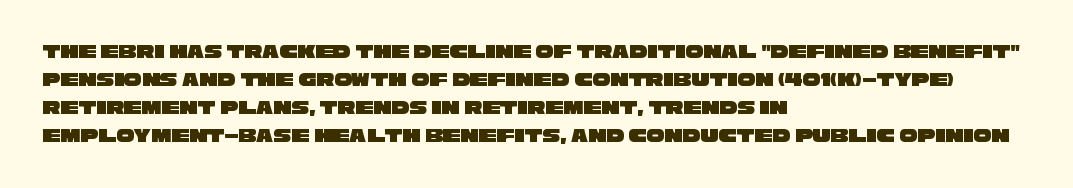
Q: Is the text underlined? A: No.
Q: How is the paragraph aligned? A: Left-aligned.
Q: Is the spacing between letters normal or unusually wide? A: Normal.
Q: Is the spacing between lines tight, normal or loose? A: Normal.
